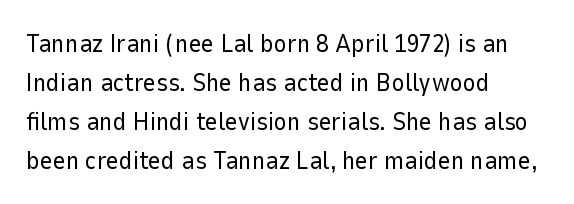
The image shows 25 px text type, upright; set left-aligned, normal line spacing (1.56x), normal letter spacing, not underlined.
